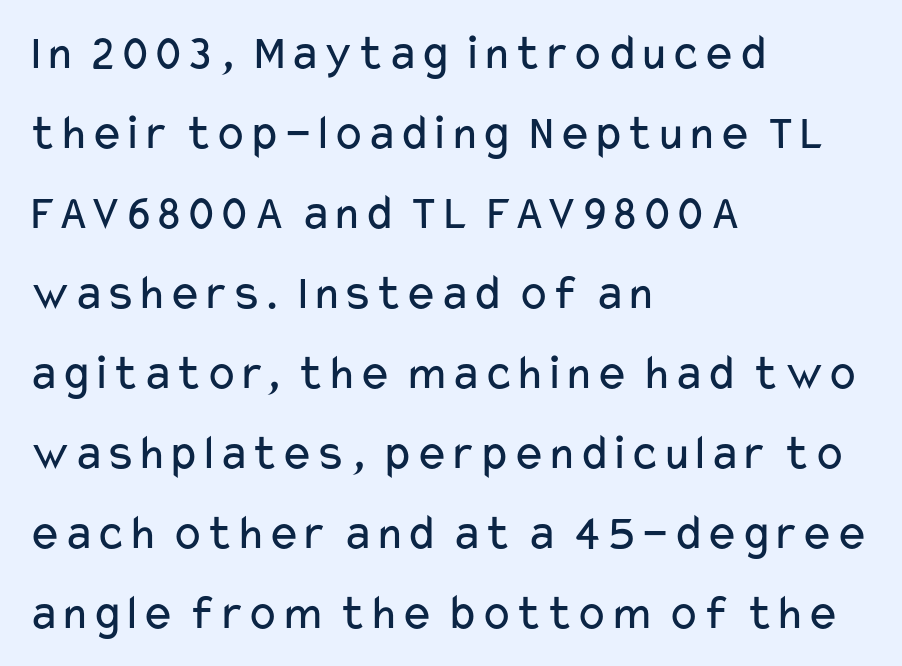
{"serif": "no", "italic": "no", "bold": "no", "weight": "regular", "width": "wide", "stroke_contrast": "low", "x_height": "medium", "monospaced": "no", "underline": "no", "align": "left", "line_spacing": "normal", "line_spacing_ratio": 1.6, "letter_spacing": "normal", "letter_spacing_em": 0.0, "glyph_px": 50}
